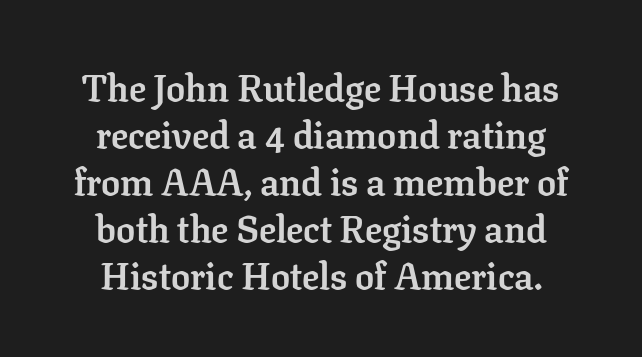
Q: Is the text bold? A: Yes.
Q: Is the text italic (slanted)? A: No, it is upright.
Q: Is the typeface a serif or a sans-serif typeface? A: Serif.
Q: Is the text underlined? A: No.
Q: How is the paragraph aligned? A: Centered.
Q: Is the spacing between letters normal or unusually wide? A: Normal.
Q: Width (condensed, normal, or wide)? A: Normal.
Q: Stroke contrast? A: Low.
Q: x-height? A: Medium.
Q: Monospaced? A: No.
